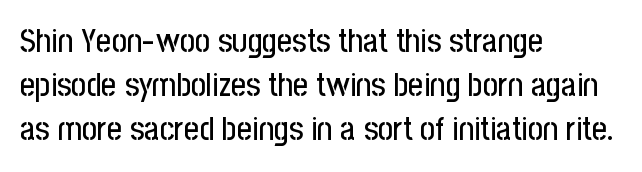
Normally led — the rows are evenly, conventionally spaced. Look at the tracking — it's just the regular setting, nothing added. A bare baseline throughout the passage. The typesetter chose a ragged-right arrangement here. Italic? Not at all — the glyphs are vertical. The designer went with a sans here, leaving each stem footless.
